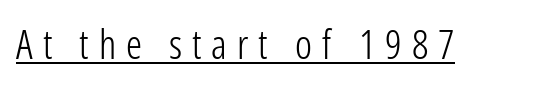
The image shows 40 px light, condensed sans-serif type, upright; set unusually wide letter spacing (+0.25 em), underlined; low stroke contrast and a medium x-height.
